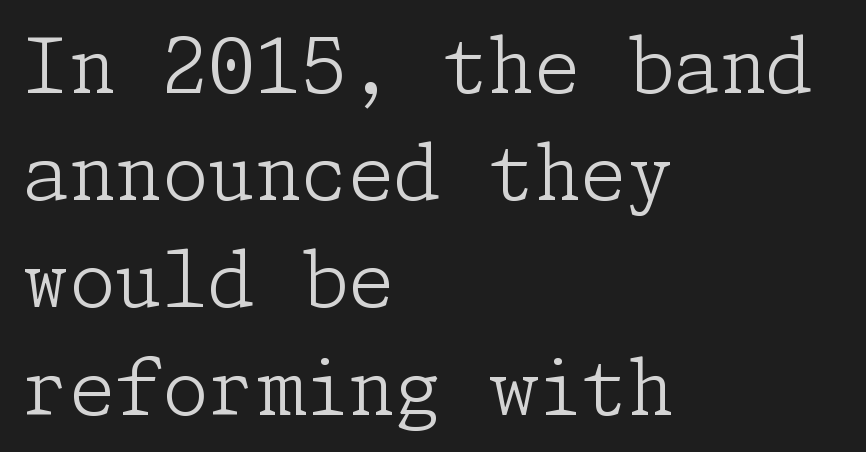
{"serif": "yes", "italic": "no", "bold": "no", "weight": "light", "width": "normal", "stroke_contrast": "low", "x_height": "medium", "underline": "no", "align": "left", "line_spacing": "normal", "line_spacing_ratio": 1.43, "letter_spacing": "normal", "letter_spacing_em": 0.0, "glyph_px": 75}
